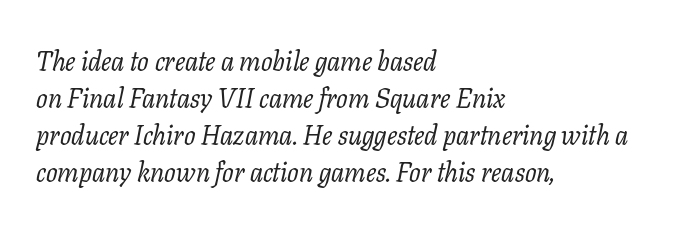
This rendering uses left alignment, leaving the right contour irregular. The type is set solid horizontally, with unmodified tracking. Compared with a typical body face, this is equally light or lighter still. The foot of each line stays bare and open. Looking at the ascenders, they clearly lean.
